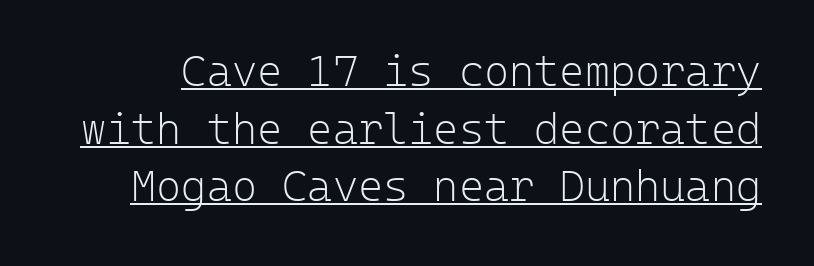
The image shows 43 px light sans-serif type, upright, monospaced; set normal line spacing (1.34x), normal letter spacing, underlined; low stroke contrast and a medium x-height.
